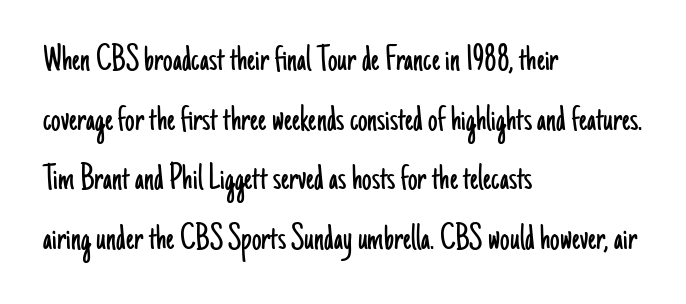
The image shows 38 px light, condensed sans-serif type, upright; set left-aligned, normal line spacing (1.57x), normal letter spacing, not underlined; low stroke contrast and a small x-height.
